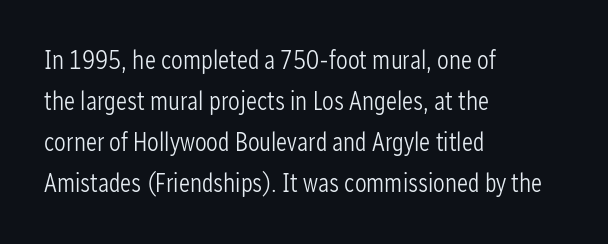
The image shows 26 px text type, upright; set left-aligned, normal line spacing (1.58x), normal letter spacing, not underlined.
